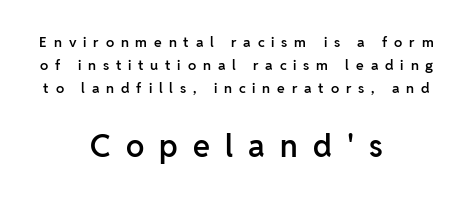
The block sitting lower on the canvas is the one with enlarged characters. You can tell from the bare stems that sans-serif type was used. The face used here is a semibold: visibly heavier than regular, lighter than bold. A clean baseline with only descenders dipping below it. Vertical spacing — default. The face used here is proportionally spaced, like ordinary book or web type.
